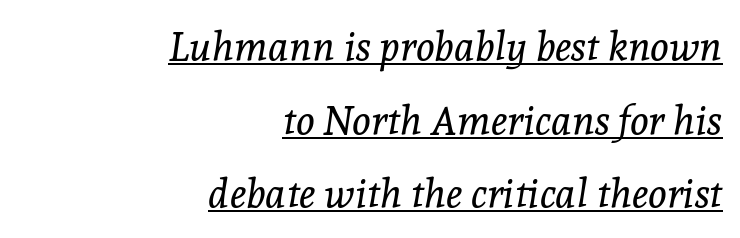
The image shows 40 px regular-weight serif type, italic (leaning right); set right-aligned, line spacing 1.84x, normal letter spacing, underlined; a medium x-height.
